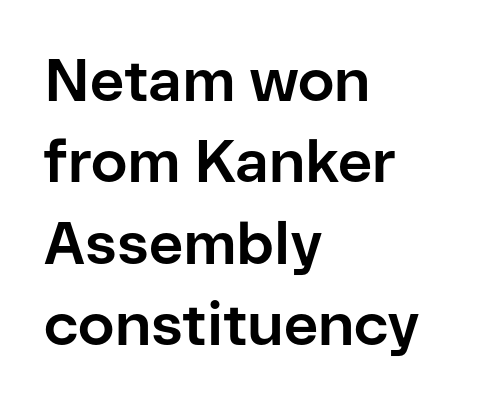
{"serif": "no", "italic": "no", "bold": "yes", "weight": "bold", "width": "normal", "stroke_contrast": "low", "x_height": "medium", "monospaced": "no", "underline": "no", "align": "left", "line_spacing": "normal", "line_spacing_ratio": 1.38, "letter_spacing": "normal", "letter_spacing_em": 0.0, "glyph_px": 59}
